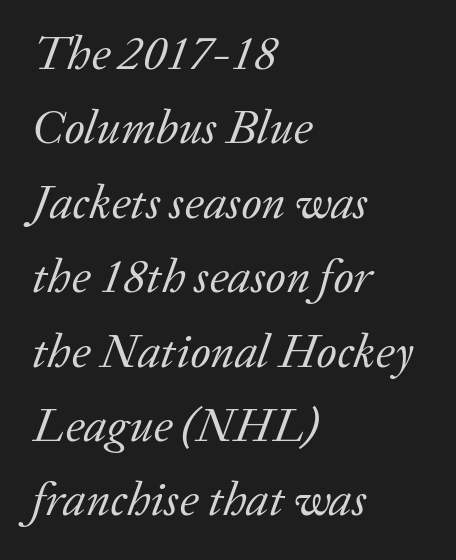
The image shows 48 px regular-weight serif type, italic (leaning right); set left-aligned, normal line spacing (1.55x), normal letter spacing, not underlined; low stroke contrast and a medium x-height.
